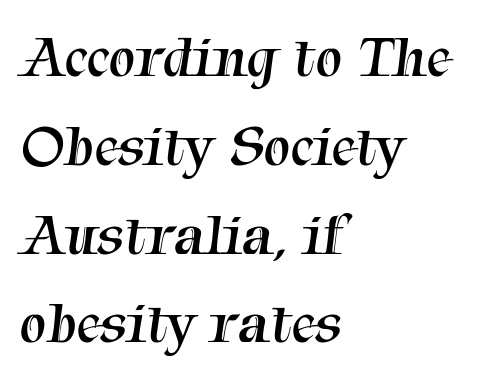
The image shows 60 px regular-weight serif type; set left-aligned, normal line spacing (1.48x), normal letter spacing, not underlined; medium stroke contrast and a medium x-height.
